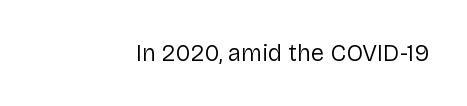
Q: Is the text bold? A: No.
Q: Is the text italic (slanted)? A: No, it is upright.
Q: Is the text underlined? A: No.
Q: How is the paragraph aligned? A: Right-aligned.
Q: Is the spacing between letters normal or unusually wide? A: Normal.
